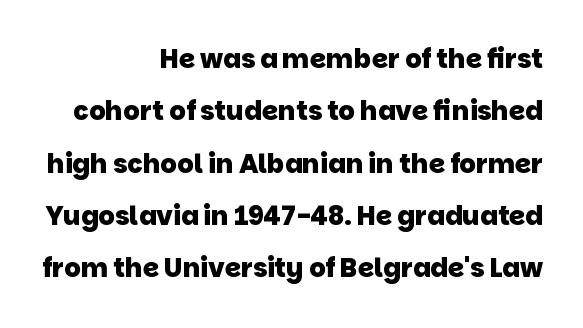
The image shows 26 px bold type; set right-aligned, loose line spacing (2.01x), normal letter spacing, not underlined.
